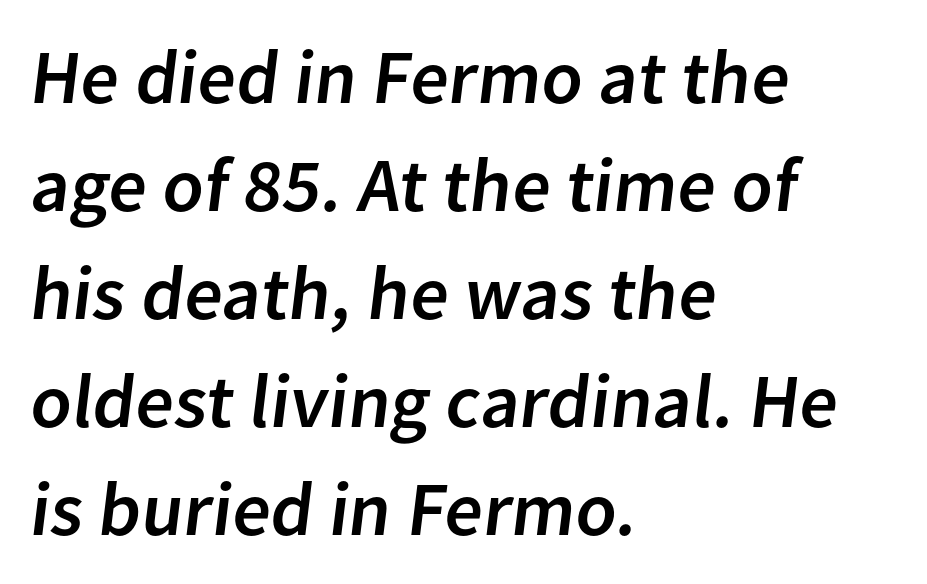
{"serif": "no", "width": "normal", "stroke_contrast": "low", "x_height": "medium", "monospaced": "no", "underline": "no", "align": "left", "line_spacing": "normal", "line_spacing_ratio": 1.42, "letter_spacing": "normal", "letter_spacing_em": 0.0, "glyph_px": 76}
